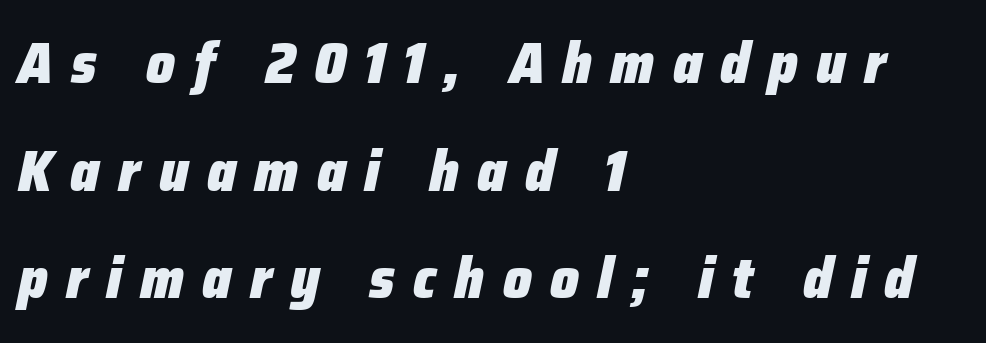
The face used here is proportionally spaced, like ordinary book or web type. The space beneath each line is pristine and unruled. The rendering inserts visible extra space after every character. Look at the stroke-to-counter ratio: heavy, a bold. The ragged edge is on the right, which tells us the setting is flush left. Characters are canted at an angle relative to the baseline's perpendicular.
